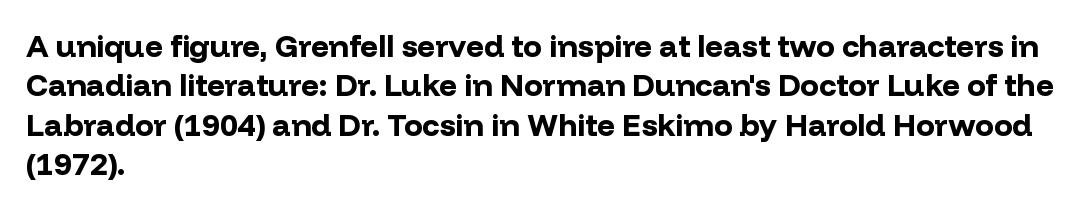
The image shows 31 px bold sans-serif type, upright; set left-aligned, normal line spacing (1.27x), normal letter spacing, not underlined; low stroke contrast and a medium x-height.
